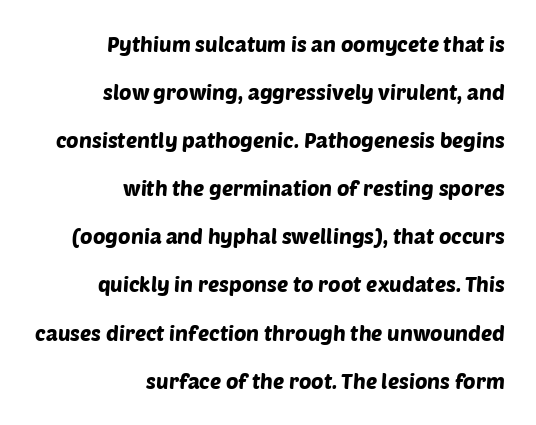
Q: Is the text underlined? A: No.
Q: How is the paragraph aligned? A: Right-aligned.
Q: Is the spacing between letters normal or unusually wide? A: Normal.
Q: Is the spacing between lines tight, normal or loose? A: Loose.
